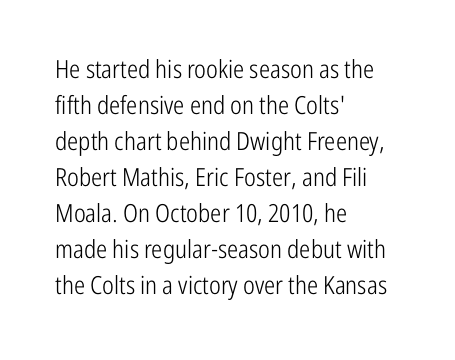
Q: Is the text bold? A: No.
Q: Is the text italic (slanted)? A: No, it is upright.
Q: Is the text underlined? A: No.
Q: How is the paragraph aligned? A: Left-aligned.
Q: Is the spacing between letters normal or unusually wide? A: Normal.
Q: Is the spacing between lines tight, normal or loose? A: Normal.
